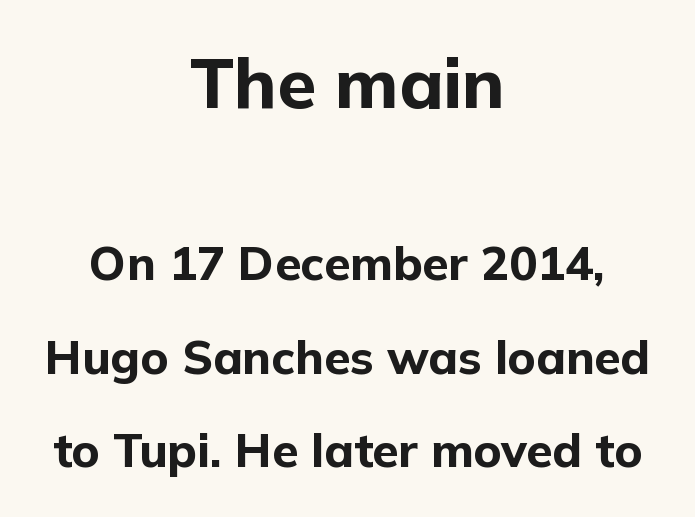
The image shows 70 px bold sans-serif type, upright; set centered, loose line spacing (1.99x), normal letter spacing, not underlined; the first (top) block is 1.49x larger; low stroke contrast and a medium x-height.
